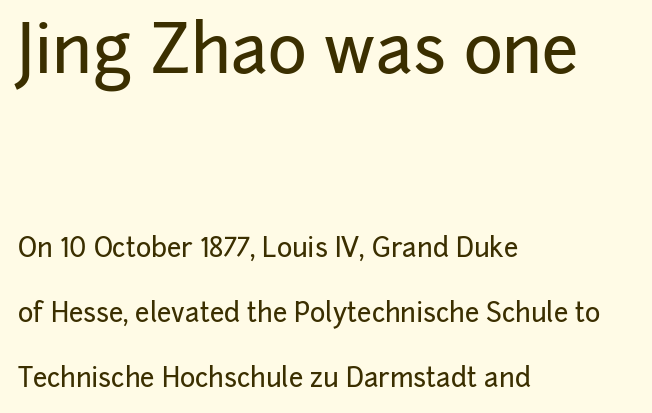
Q: Is the text italic (slanted)? A: No, it is upright.
Q: Is the typeface a serif or a sans-serif typeface? A: Sans-serif.
Q: Is the text underlined? A: No.
Q: How is the paragraph aligned? A: Left-aligned.
Q: Is the spacing between letters normal or unusually wide? A: Normal.
Q: Is the spacing between lines tight, normal or loose? A: Loose.
Q: Which block of text is set in a larger size, the first (top) or the second (bottom)? A: The first (top) one.
Q: Width (condensed, normal, or wide)? A: Normal.
Q: Stroke contrast? A: Low.
Q: x-height? A: Medium.
Q: Monospaced? A: No.
